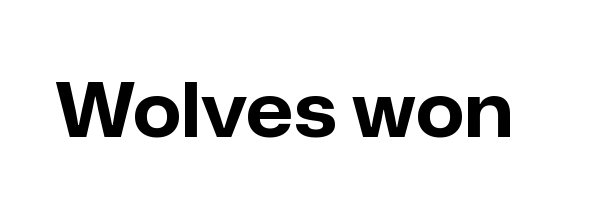
Ascenders rise straight up at ninety degrees. Has an underline been added? It has not. Is this a fixed-width face? No — the glyphs have proportional, varying widths. No extra tracking has been applied to these lines. Font category for this specimen: sans-serif.
